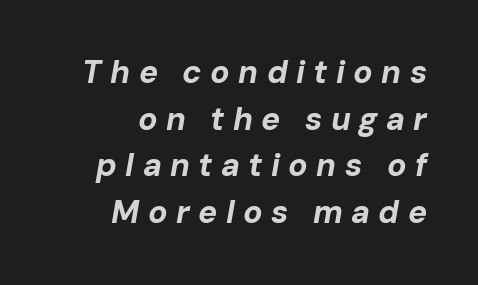
The image shows 32 px bold type, italic (leaning right); set right-aligned, normal line spacing (1.46x), unusually wide letter spacing (+0.26 em), not underlined; low stroke contrast and a medium x-height.
